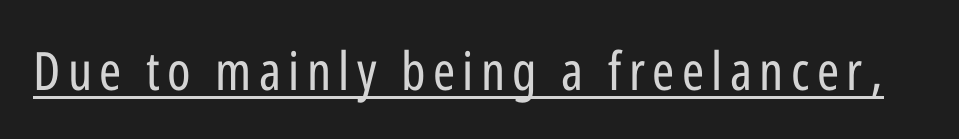
Q: Is the text bold? A: No.
Q: Is the text italic (slanted)? A: No, it is upright.
Q: Is the typeface a serif or a sans-serif typeface? A: Sans-serif.
Q: Is the text underlined? A: Yes.
Q: Width (condensed, normal, or wide)? A: Condensed.
Q: Stroke contrast? A: Low.
Q: x-height? A: Medium.
Q: Monospaced? A: No.
